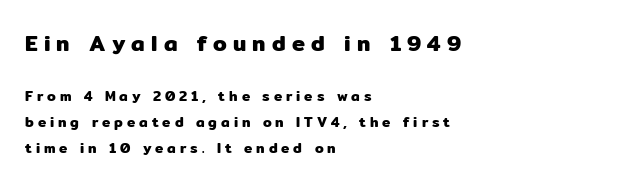
Q: Is the text italic (slanted)? A: No, it is upright.
Q: Is the text underlined? A: No.
Q: How is the paragraph aligned? A: Left-aligned.
Q: Is the spacing between letters normal or unusually wide? A: Unusually wide.
Q: Which block of text is set in a larger size, the first (top) or the second (bottom)? A: The first (top) one.
